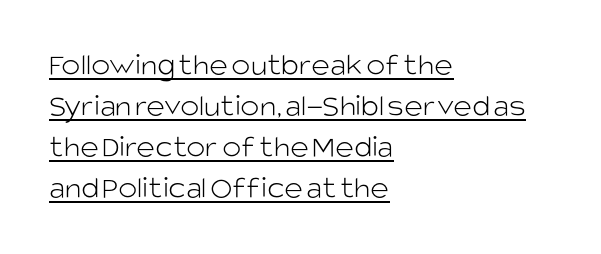
The designer went with a sans here, leaving each stem footless. Posture: upright roman. If you measured baseline to baseline, you'd find a middling distance. Note the varied advance widths — an 'i' is clearly narrower than an 'm'. Does the copy run flush right? No — it runs flush left. Inter-character spacing is left at the font's built-in metrics.
